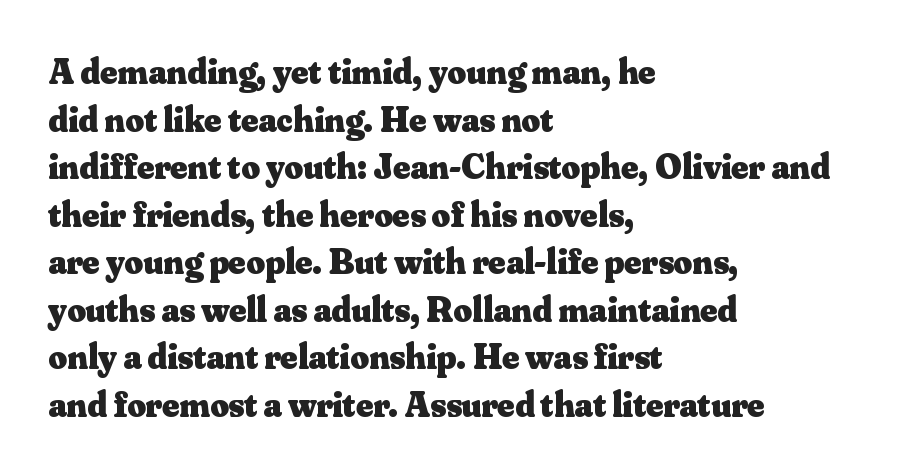
This rendering leaves character spacing at its baseline value. Its strokes are broad and dark, the hallmark of bold type. No word sits above an underline. Small tapered or slab feet sit at the stroke ends, so this counts as serif. Every character sits straight up, as roman type does. Looks like regular typesetting: each glyph gets only the width it needs.
